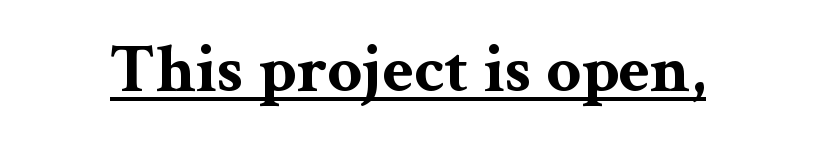
The image shows 69 px bold, wide serif type, upright; set normal letter spacing, underlined; medium stroke contrast and a medium x-height.
